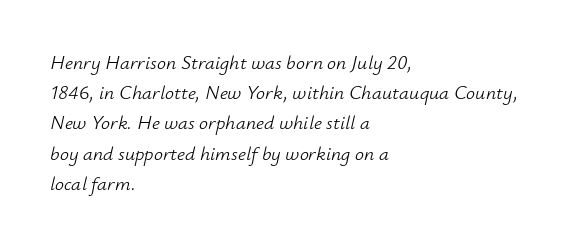
The image shows 20 px text type, italic (leaning right); set left-aligned, normal line spacing (1.51x), normal letter spacing, not underlined.
